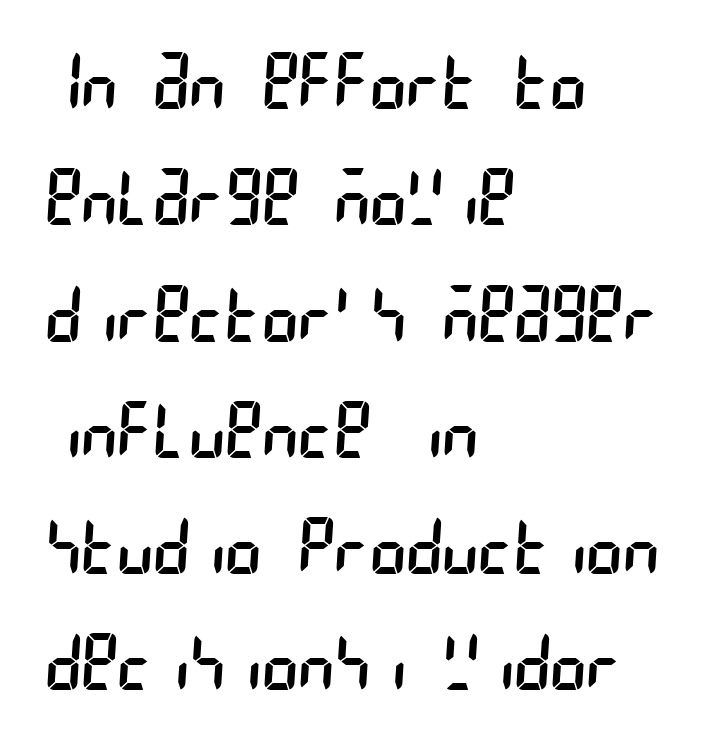
The image shows 77 px regular-weight, condensed sans-serif type; set left-aligned, normal line spacing (1.51x), normal letter spacing, not underlined; low stroke contrast and a large x-height.
